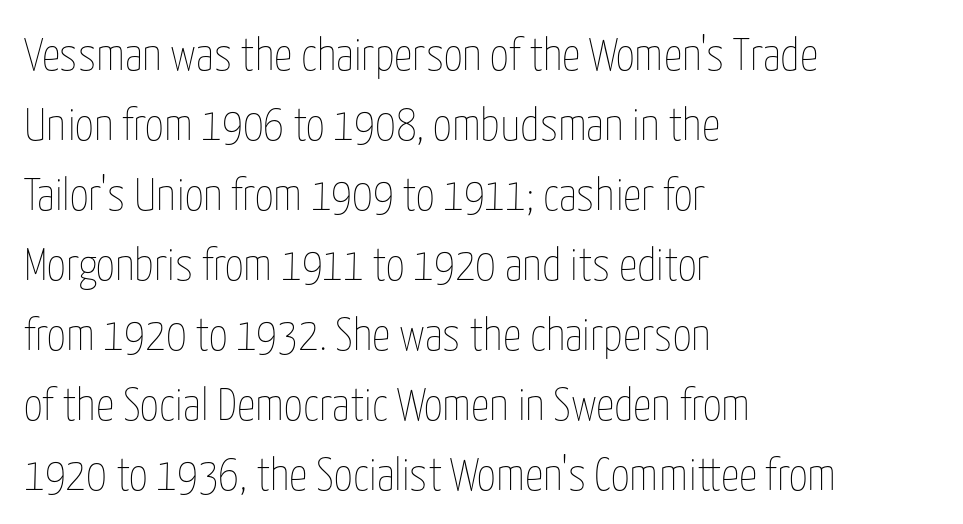
The image shows 46 px thin, condensed type, upright; set left-aligned, normal line spacing (1.52x), normal letter spacing, not underlined; low stroke contrast and a medium x-height.
